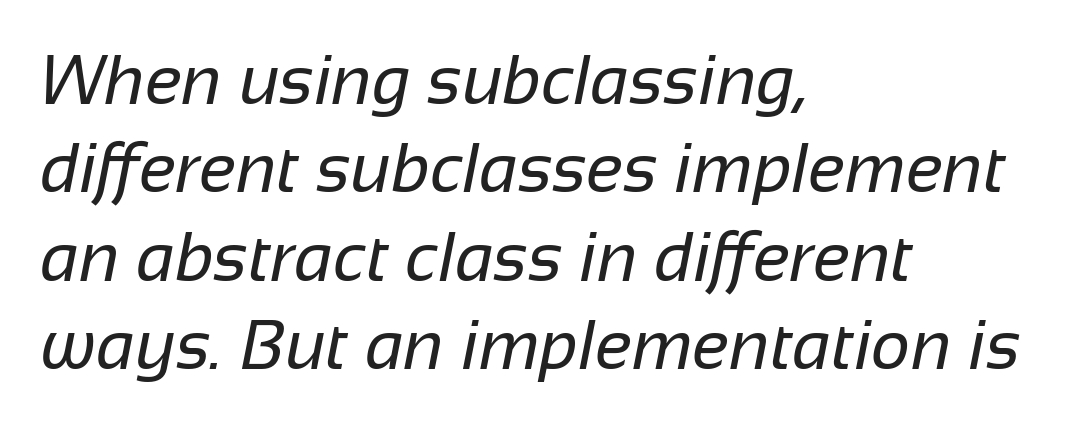
Q: Is the text bold? A: No.
Q: Is the typeface a serif or a sans-serif typeface? A: Sans-serif.
Q: Is the text underlined? A: No.
Q: How is the paragraph aligned? A: Left-aligned.
Q: Is the spacing between letters normal or unusually wide? A: Normal.
Q: Is the spacing between lines tight, normal or loose? A: Normal.
Q: Width (condensed, normal, or wide)? A: Normal.
Q: Stroke contrast? A: Low.
Q: x-height? A: Medium.
Q: Monospaced? A: No.
